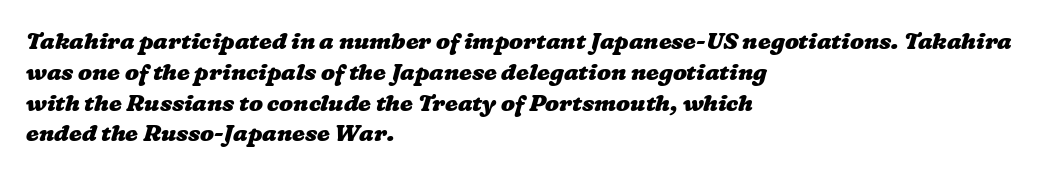
Q: Is the text bold? A: Yes.
Q: Is the text underlined? A: No.
Q: How is the paragraph aligned? A: Left-aligned.
Q: Is the spacing between letters normal or unusually wide? A: Normal.
Q: Is the spacing between lines tight, normal or loose? A: Normal.
